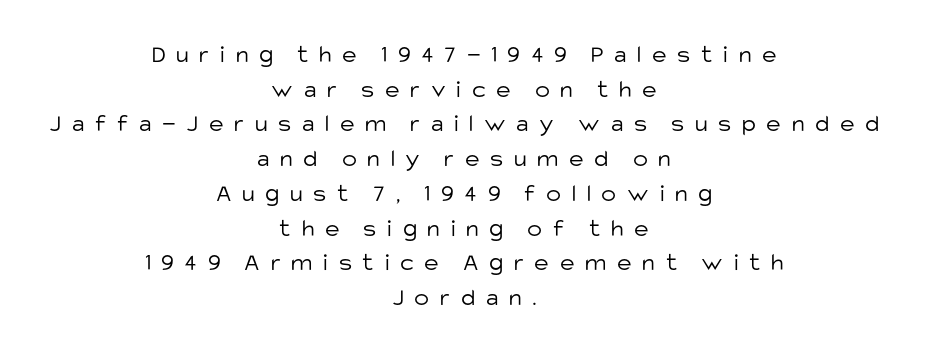
Leftover space on each line is divided equally before and after the words. The type is letterspaced generously, with wide tracking. A typesetter would call this leading conventional body-copy spacing. The weight would be labelled regular, book, light, or lighter still.
